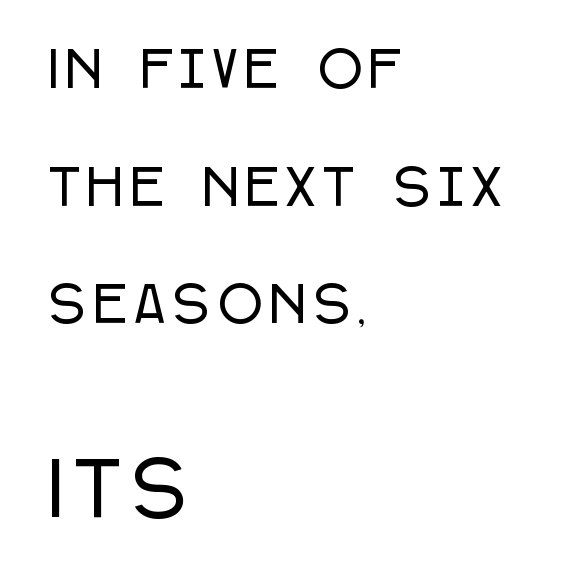
The image shows 72 px condensed sans-serif type, upright; set left-aligned, loose line spacing (2.45x), not underlined; the second (bottom) block is 1.5x larger; low stroke contrast and a large x-height.
